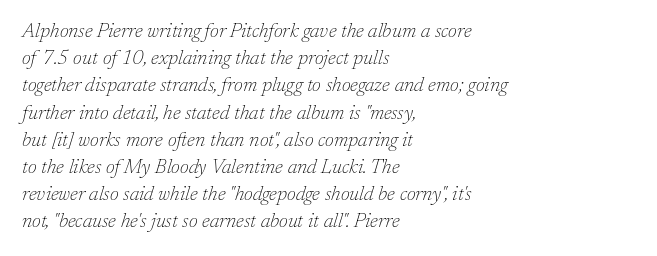
Q: Is the text bold? A: No.
Q: Is the text italic (slanted)? A: Yes, it leans right by about 17 degrees.
Q: Is the text underlined? A: No.
Q: How is the paragraph aligned? A: Left-aligned.
Q: Is the spacing between letters normal or unusually wide? A: Normal.
Q: Is the spacing between lines tight, normal or loose? A: Normal.
